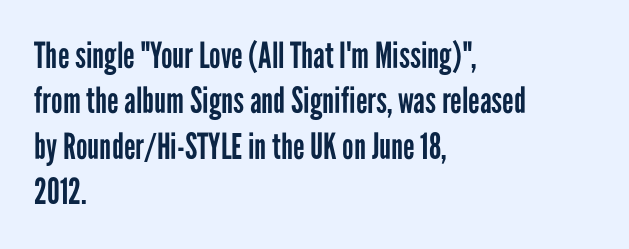
Q: Is the text bold? A: No.
Q: Is the text italic (slanted)? A: No, it is upright.
Q: Is the typeface a serif or a sans-serif typeface? A: Sans-serif.
Q: Is the text underlined? A: No.
Q: How is the paragraph aligned? A: Left-aligned.
Q: Is the spacing between letters normal or unusually wide? A: Normal.
Q: Is the spacing between lines tight, normal or loose? A: Normal.
Q: Width (condensed, normal, or wide)? A: Condensed.
Q: Stroke contrast? A: Low.
Q: x-height? A: Medium.
Q: Monospaced? A: No.
